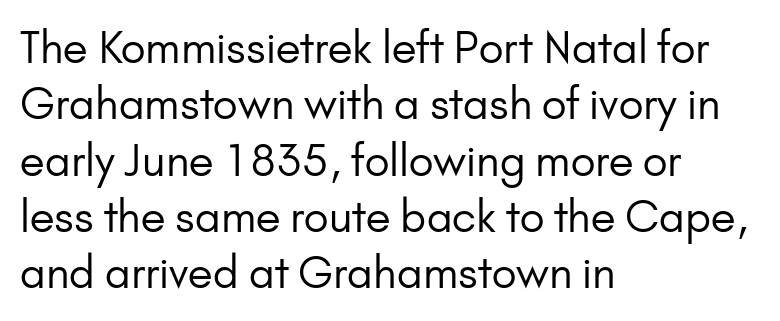
Q: Is the text bold? A: No.
Q: Is the text italic (slanted)? A: No, it is upright.
Q: Is the typeface a serif or a sans-serif typeface? A: Sans-serif.
Q: Is the text underlined? A: No.
Q: How is the paragraph aligned? A: Left-aligned.
Q: Is the spacing between letters normal or unusually wide? A: Normal.
Q: Is the spacing between lines tight, normal or loose? A: Normal.
Q: Width (condensed, normal, or wide)? A: Normal.
Q: Stroke contrast? A: Low.
Q: x-height? A: Small.
Q: Monospaced? A: No.
